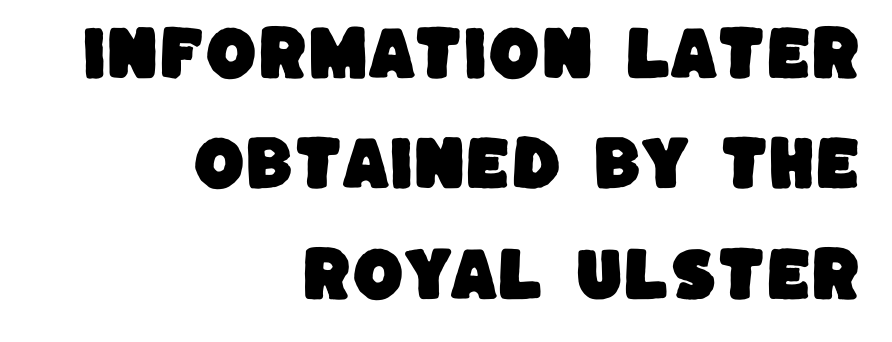
Q: Is the typeface a serif or a sans-serif typeface? A: Sans-serif.
Q: Is the text underlined? A: No.
Q: How is the paragraph aligned? A: Right-aligned.
Q: Is the spacing between letters normal or unusually wide? A: Normal.
Q: Width (condensed, normal, or wide)? A: Normal.
Q: Stroke contrast? A: Low.
Q: x-height? A: Large.
Q: Monospaced? A: No.
